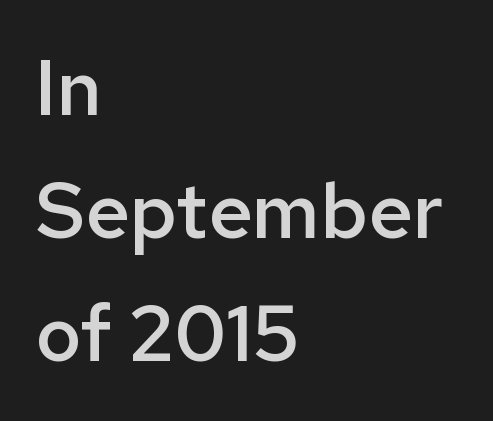
Q: Is the text bold? A: Semi-bold.
Q: Is the text italic (slanted)? A: No, it is upright.
Q: Is the typeface a serif or a sans-serif typeface? A: Sans-serif.
Q: Is the text underlined? A: No.
Q: How is the paragraph aligned? A: Left-aligned.
Q: Is the spacing between letters normal or unusually wide? A: Normal.
Q: Is the spacing between lines tight, normal or loose? A: Normal.
Q: Width (condensed, normal, or wide)? A: Normal.
Q: Stroke contrast? A: Low.
Q: x-height? A: Medium.
Q: Monospaced? A: No.
